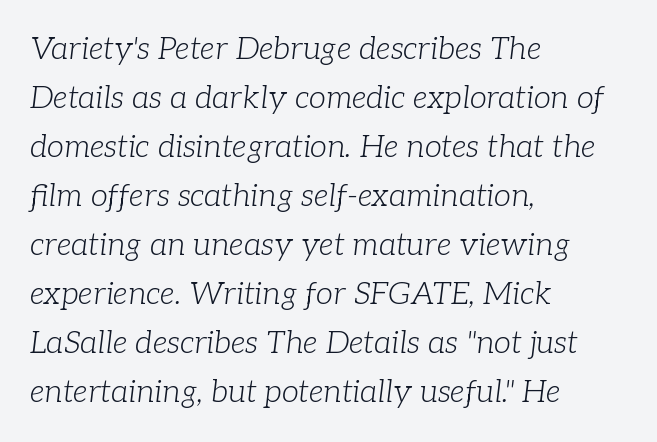
{"serif": "yes", "italic": "yes", "lean": "right", "slant_degrees": 7, "bold": "no", "weight": "light", "width": "normal", "stroke_contrast": "low", "x_height": "medium", "monospaced": "no", "underline": "no", "align": "left", "line_spacing": "normal", "line_spacing_ratio": 1.58, "letter_spacing": "normal", "letter_spacing_em": 0.0, "glyph_px": 31}
